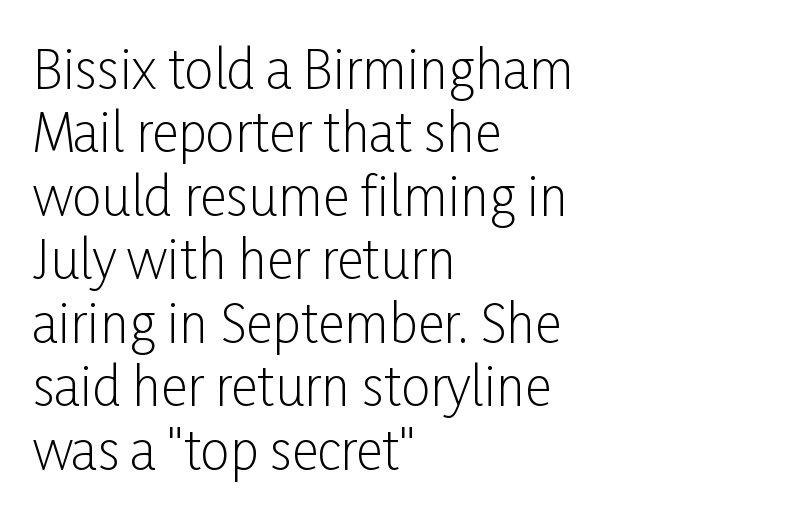
The image shows 52 px light, condensed sans-serif type, upright; set left-aligned, line spacing 1.22x, normal letter spacing, not underlined; low stroke contrast and a medium x-height.
